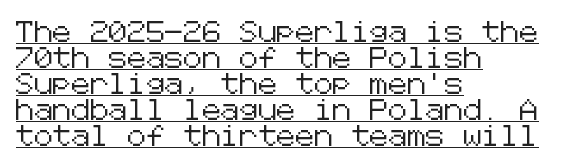
Q: Is the text italic (slanted)? A: No, it is upright.
Q: Is the text underlined? A: Yes.
Q: How is the paragraph aligned? A: Left-aligned.
Q: Is the spacing between letters normal or unusually wide? A: Normal.
